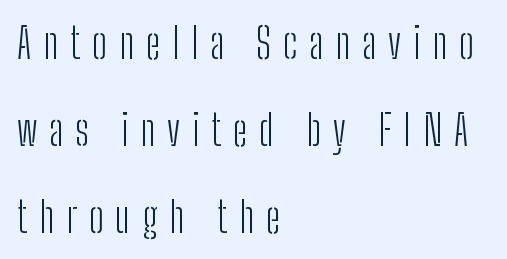
{"serif": "no", "italic": "no", "bold": "no", "weight": "light", "width": "condensed", "stroke_contrast": "low", "x_height": "medium", "monospaced": "no", "underline": "no", "align": "left", "line_spacing": "loose", "line_spacing_ratio": 2.07, "letter_spacing": "wide", "letter_spacing_em": 0.28, "glyph_px": 42}
